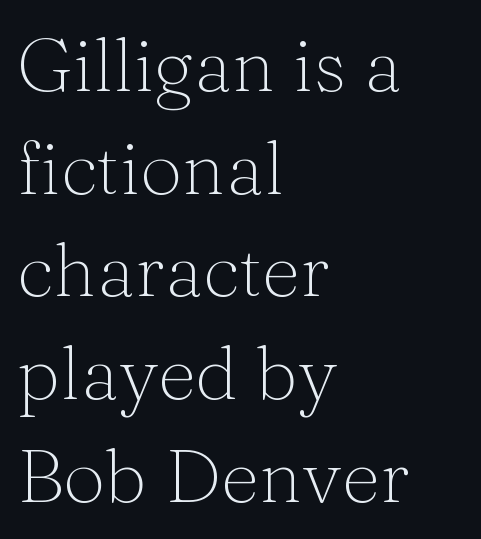
{"serif": "yes", "italic": "no", "bold": "no", "weight": "light", "width": "normal", "stroke_contrast": "medium", "x_height": "medium", "monospaced": "no", "underline": "no", "align": "left", "line_spacing": "normal", "line_spacing_ratio": 1.37, "letter_spacing": "normal", "letter_spacing_em": 0.0, "glyph_px": 75}
